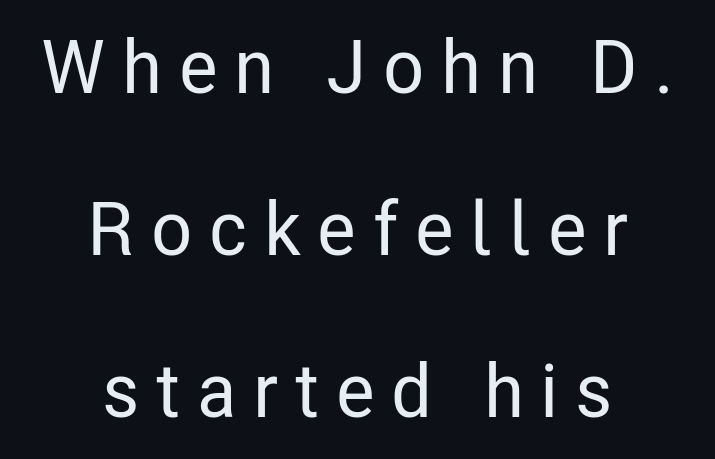
Q: Is the text italic (slanted)? A: No, it is upright.
Q: Is the typeface a serif or a sans-serif typeface? A: Sans-serif.
Q: Is the text underlined? A: No.
Q: How is the paragraph aligned? A: Centered.
Q: Is the spacing between letters normal or unusually wide? A: Unusually wide.
Q: Is the spacing between lines tight, normal or loose? A: Loose.
Q: Width (condensed, normal, or wide)? A: Condensed.
Q: Stroke contrast? A: Low.
Q: x-height? A: Medium.
Q: Monospaced? A: No.
